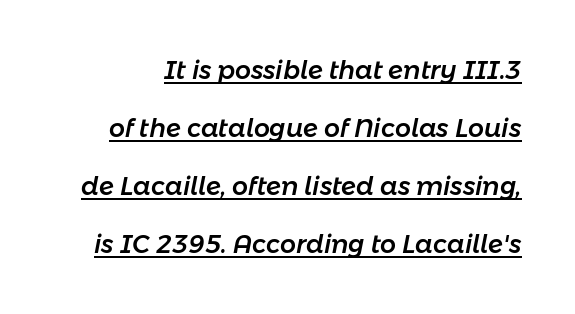
The lettering tilts uniformly, giving the passage an italic look. Words appear dense and cohesive because spacing is normal. What's the leading like? Stretched, with rows far apart. Emphasis is given by a line drawn under the lettering.
